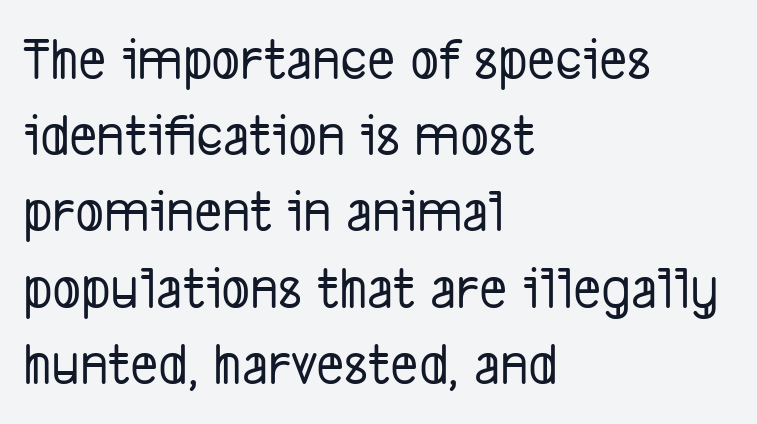
Short and long lines alike share a common starting point at left. Look at the tracking — it's just the regular setting, nothing added. Character widths vary here, with narrow letters taking less room than wide ones. The strip under each line holds only bare page. One glance says typical: line gaps are just what's usual. The font family rendered here belongs to the sans-serif group.
